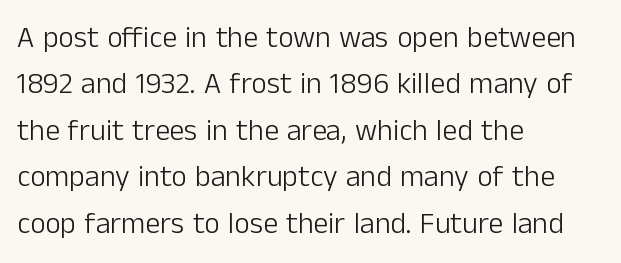
Q: Is the text bold? A: No.
Q: Is the text italic (slanted)? A: No, it is upright.
Q: Is the typeface a serif or a sans-serif typeface? A: Sans-serif.
Q: Is the text underlined? A: No.
Q: How is the paragraph aligned? A: Left-aligned.
Q: Is the spacing between letters normal or unusually wide? A: Normal.
Q: Is the spacing between lines tight, normal or loose? A: Normal.
Q: Width (condensed, normal, or wide)? A: Normal.
Q: Stroke contrast? A: Low.
Q: x-height? A: Medium.
Q: Monospaced? A: No.
